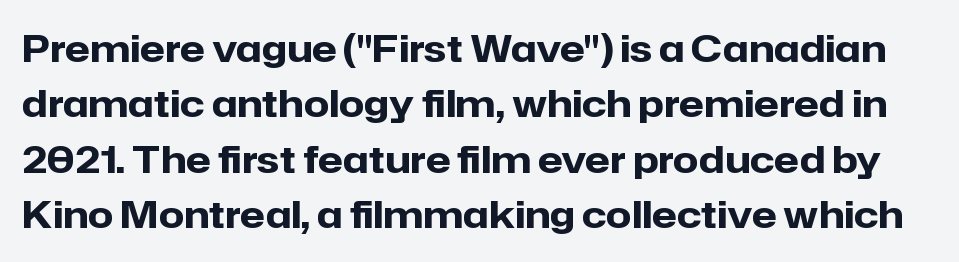
These lines were composed using upright roman letters. Thick stems and heavy bowls — unmistakably bold. These lines keep a tight, regular rhythm from letter to letter. Has an underline been added? It has not.
